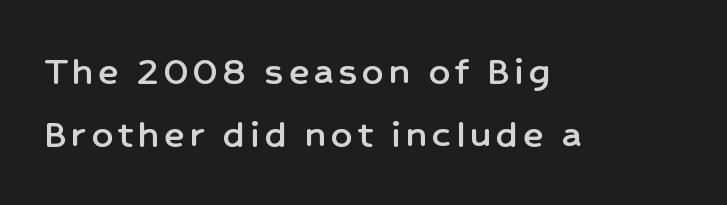
Q: Is the text italic (slanted)? A: No, it is upright.
Q: Is the typeface a serif or a sans-serif typeface? A: Sans-serif.
Q: Is the text underlined? A: No.
Q: How is the paragraph aligned? A: Left-aligned.
Q: Is the spacing between lines tight, normal or loose? A: Normal.
Q: Width (condensed, normal, or wide)? A: Normal.
Q: Stroke contrast? A: Low.
Q: x-height? A: Medium.
Q: Monospaced? A: No.
